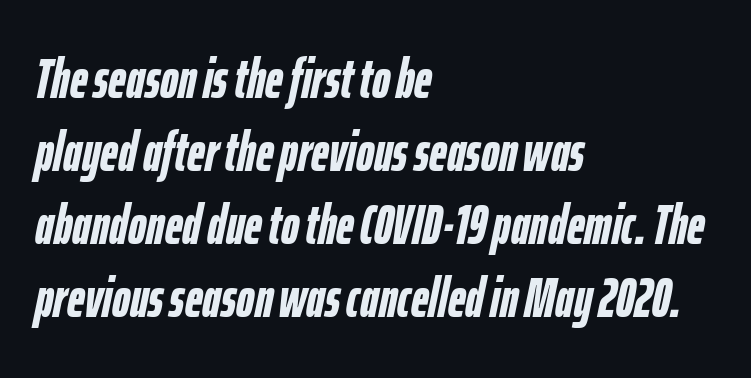
Q: Is the text bold? A: Yes.
Q: Is the text italic (slanted)? A: Yes, it leans right by about 12 degrees.
Q: Is the text underlined? A: No.
Q: How is the paragraph aligned? A: Left-aligned.
Q: Is the spacing between letters normal or unusually wide? A: Normal.
Q: Is the spacing between lines tight, normal or loose? A: Normal.
Q: Width (condensed, normal, or wide)? A: Condensed.
Q: Stroke contrast? A: Low.
Q: x-height? A: Medium.
Q: Monospaced? A: No.
